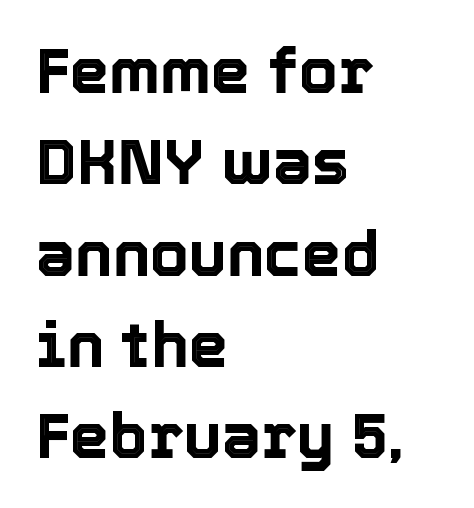
{"italic": "no", "width": "normal", "x_height": "medium", "monospaced": "no", "underline": "no", "align": "left", "line_spacing": "normal", "line_spacing_ratio": 1.45, "letter_spacing": "normal", "letter_spacing_em": 0.0, "glyph_px": 63}
